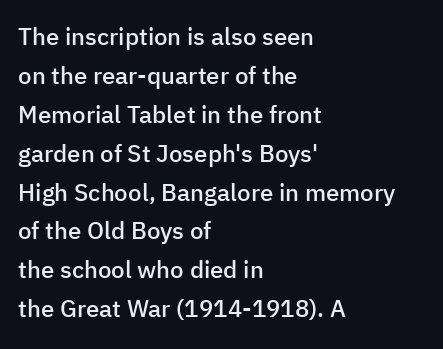
Q: Is the text bold? A: Semi-bold.
Q: Is the text italic (slanted)? A: No, it is upright.
Q: Is the text underlined? A: No.
Q: How is the paragraph aligned? A: Left-aligned.
Q: Is the spacing between letters normal or unusually wide? A: Normal.
Q: Is the spacing between lines tight, normal or loose? A: Normal.
